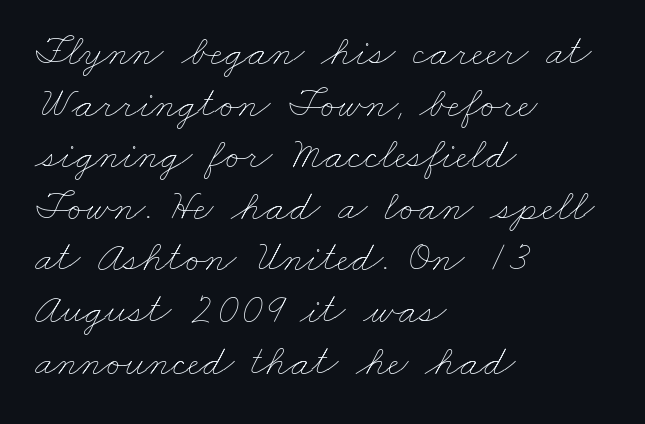
Each stroke keeps to a modest, everyday thickness or less. Leftover space on each line is placed entirely after the last word. The line texture is even and compact thanks to regular tracking. Descenders hang freely into open space. A typesetter would call this proportional, since set widths differ per character.
